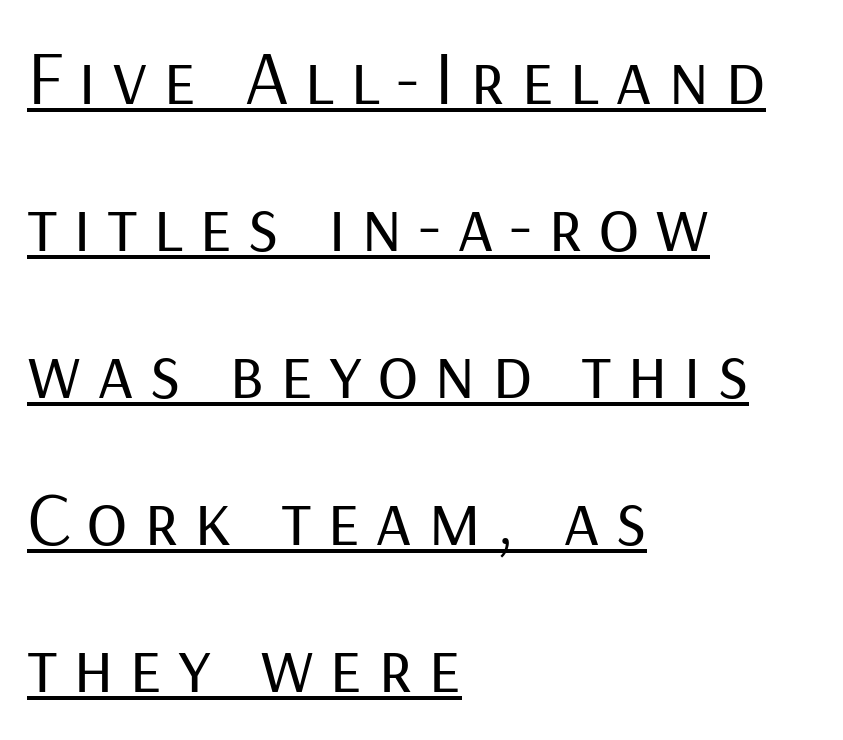
The image shows 77 px regular-weight sans-serif type, upright; set left-aligned, loose line spacing (1.91x), unusually wide letter spacing (+0.2 em), underlined; low stroke contrast and a medium x-height.
